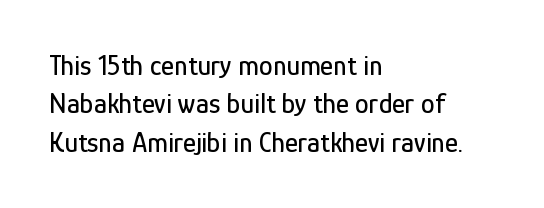
Q: Is the text italic (slanted)? A: No, it is upright.
Q: Is the typeface a serif or a sans-serif typeface? A: Sans-serif.
Q: Is the text underlined? A: No.
Q: How is the paragraph aligned? A: Left-aligned.
Q: Is the spacing between letters normal or unusually wide? A: Normal.
Q: Is the spacing between lines tight, normal or loose? A: Normal.
Q: Width (condensed, normal, or wide)? A: Condensed.
Q: Stroke contrast? A: Low.
Q: x-height? A: Medium.
Q: Monospaced? A: No.
